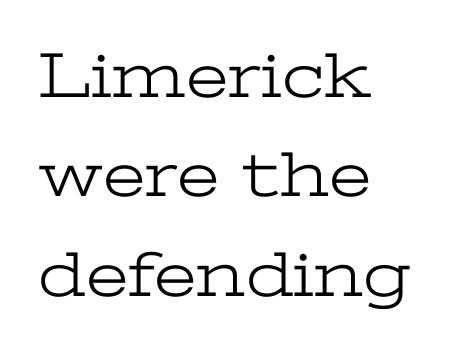
A normal amount of white space separates one row of letters from the next. Line beginnings align vertically; line endings do not. Compared with typical body copy, the letter spacing here is the same. Serifs: yes, visible at the terminals of the letterforms. Think of a printed novel: that variable character pitch is what you see here.
